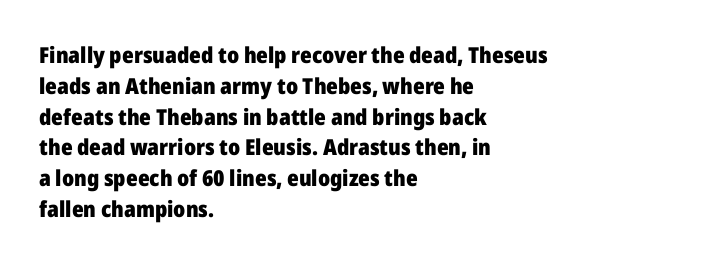
No italicization has been applied; the sample stays upright. The line-height multiplier appears to be the usual default. The face used here has the dense, thick strokes of a bold. Clear beneath every line of the passage. Each word holds together tightly as a unit, with standard inter-letter gaps. The typesetter chose a ragged-right arrangement here.
